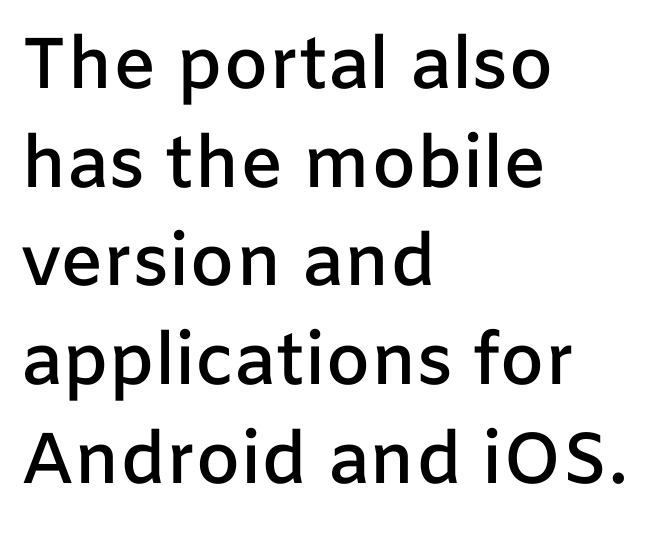
Q: Is the text bold? A: Semi-bold.
Q: Is the text italic (slanted)? A: No, it is upright.
Q: Is the typeface a serif or a sans-serif typeface? A: Sans-serif.
Q: Is the text underlined? A: No.
Q: How is the paragraph aligned? A: Left-aligned.
Q: Is the spacing between letters normal or unusually wide? A: Normal.
Q: Is the spacing between lines tight, normal or loose? A: Normal.
Q: Width (condensed, normal, or wide)? A: Normal.
Q: Stroke contrast? A: Low.
Q: x-height? A: Medium.
Q: Monospaced? A: No.
